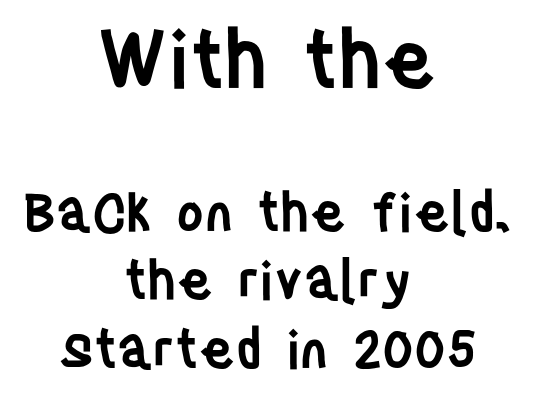
{"serif": "no", "italic": "no", "bold": "semi", "weight": "semibold", "width": "condensed", "stroke_contrast": "low", "x_height": "large", "monospaced": "no", "underline": "no", "align": "center", "line_spacing": "normal", "line_spacing_ratio": 1.29, "letter_spacing": "normal", "letter_spacing_em": 0.0, "larger_block": "first", "size_ratio": 1.49, "glyph_px": 79}
